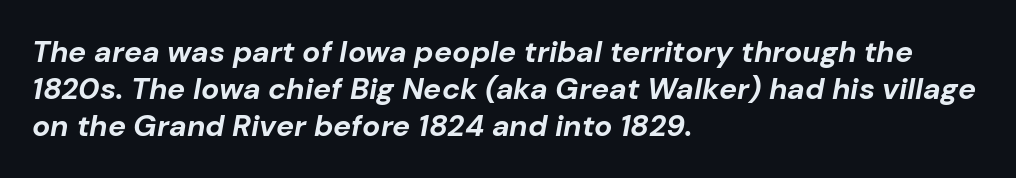
Q: Is the text bold? A: Yes.
Q: Is the text italic (slanted)? A: Yes, it leans right by about 10 degrees.
Q: Is the text underlined? A: No.
Q: How is the paragraph aligned? A: Left-aligned.
Q: Is the spacing between letters normal or unusually wide? A: Normal.
Q: Width (condensed, normal, or wide)? A: Normal.
Q: Stroke contrast? A: Low.
Q: x-height? A: Medium.
Q: Monospaced? A: No.
